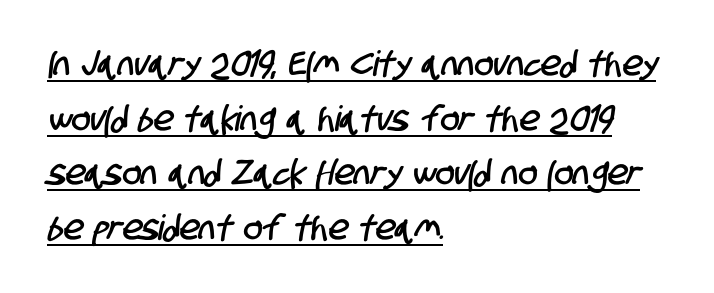
Regular leading. In terms of letterspacing, this is plain default setting. Short and long lines alike share a common starting point at left. Has an underline been added? It has. The type family on display is of the sans-serif kind. This sample has the flowing, uneven cadence of proportional lettering.
